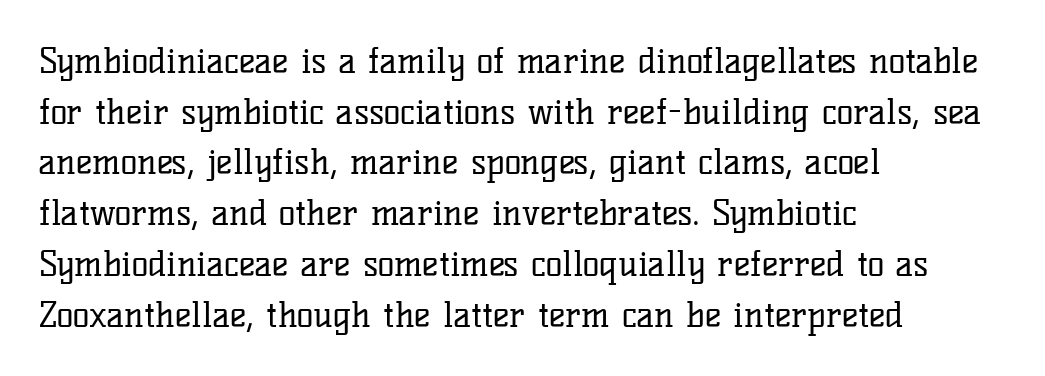
The image shows 35 px regular-weight serif type, upright; set left-aligned, normal line spacing (1.45x), normal letter spacing, not underlined; low stroke contrast and a medium x-height.
